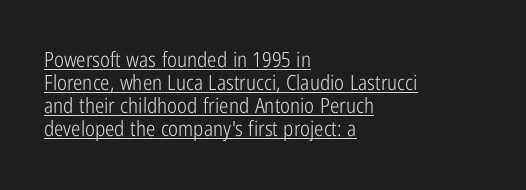
Q: Is the text bold? A: No.
Q: Is the text italic (slanted)? A: No, it is upright.
Q: Is the text underlined? A: Yes.
Q: How is the paragraph aligned? A: Left-aligned.
Q: Is the spacing between letters normal or unusually wide? A: Normal.
Q: Is the spacing between lines tight, normal or loose? A: Tight.
